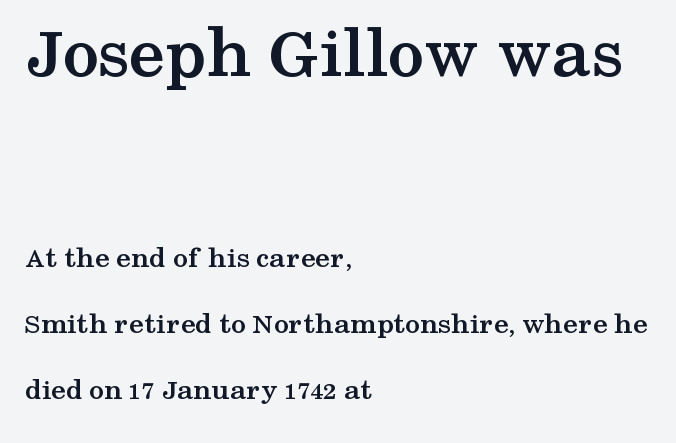
The strip under each line holds only bare page. The sample has been set heavy, in full bold. The rag falls on the right side of this text block. Letter spacing: default.
